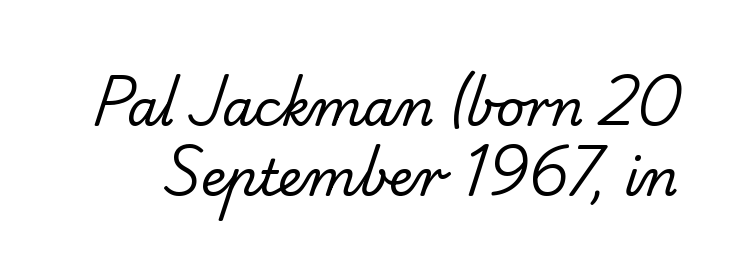
The type is set solid horizontally, with unmodified tracking. These lines are rendered in a variable-pitch font. What's the leading like? Ordinary, nothing unusual. The font sits on the lighter half of the weight spectrum, regular included.
